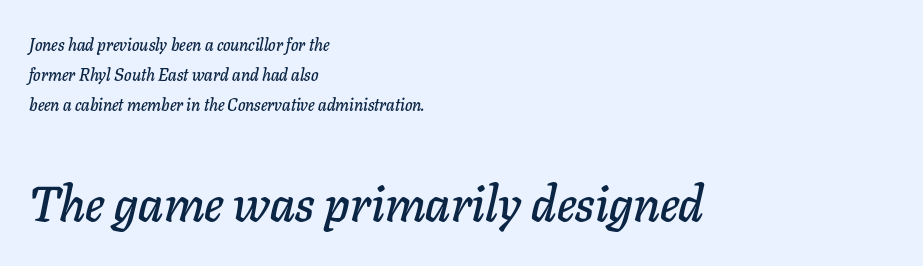
{"italic": "yes", "lean": "right", "slant_degrees": 11, "width": "normal", "stroke_contrast": "low", "x_height": "medium", "monospaced": "no", "underline": "no", "align": "left", "line_spacing_ratio": 1.76, "letter_spacing": "normal", "letter_spacing_em": 0.0, "larger_block": "second", "size_ratio": 2.94, "glyph_px": 50}
